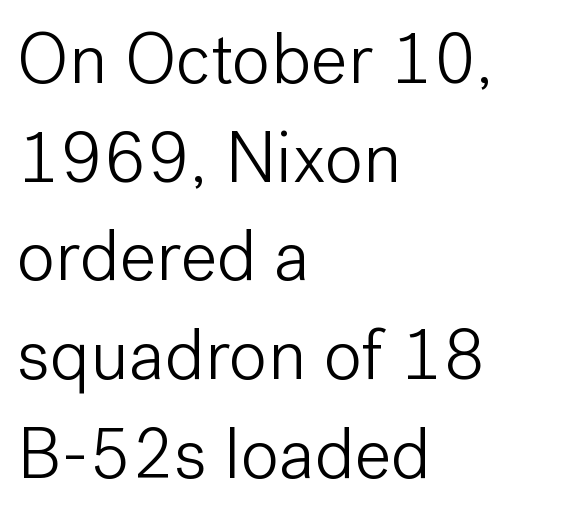
{"serif": "no", "italic": "no", "bold": "no", "weight": "light", "width": "normal", "stroke_contrast": "low", "x_height": "medium", "monospaced": "no", "underline": "no", "align": "left", "line_spacing": "normal", "line_spacing_ratio": 1.37, "letter_spacing": "normal", "letter_spacing_em": 0.0, "glyph_px": 72}
